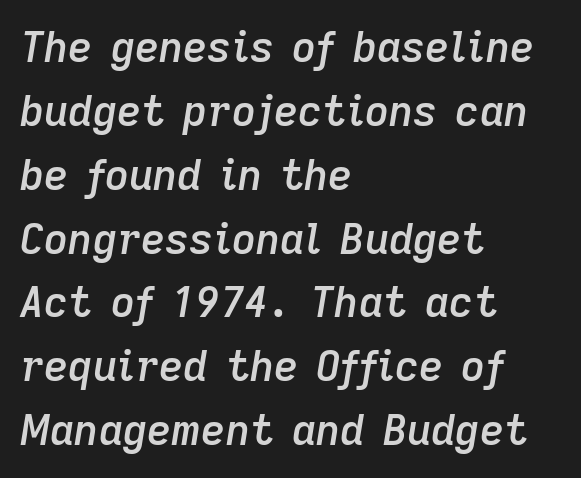
The paragraph has a hard left edge and a soft right edge. Is the type slanted? Yes — the strokes lean at a clear angle. Rule under the text: the space is simply empty. Tracking here is standard; glyphs follow each other at the usual distance.
